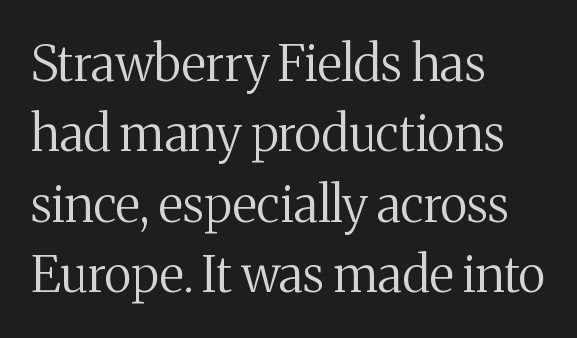
Regular leading. Examine the stroke ends and you'll spot serifs. Varying glyph widths throughout — classic text-font behaviour. Clear beneath every line of the passage. Each word holds together tightly as a unit, with standard inter-letter gaps.
